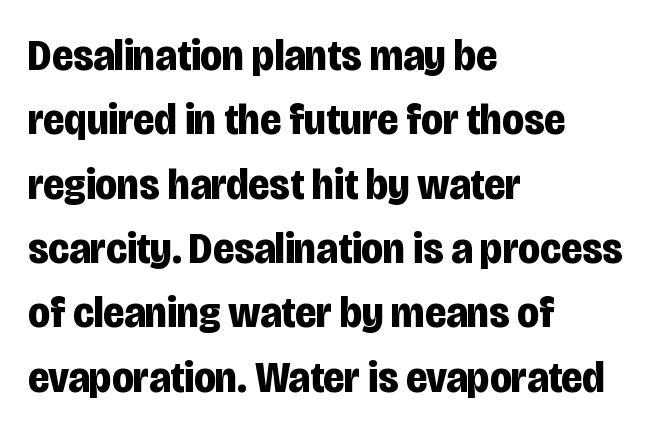
Q: Is the text bold? A: Yes.
Q: Is the text italic (slanted)? A: No, it is upright.
Q: Is the typeface a serif or a sans-serif typeface? A: Sans-serif.
Q: Is the text underlined? A: No.
Q: How is the paragraph aligned? A: Left-aligned.
Q: Is the spacing between letters normal or unusually wide? A: Normal.
Q: Is the spacing between lines tight, normal or loose? A: Normal.
Q: Width (condensed, normal, or wide)? A: Condensed.
Q: Stroke contrast? A: Low.
Q: x-height? A: Large.
Q: Monospaced? A: No.
